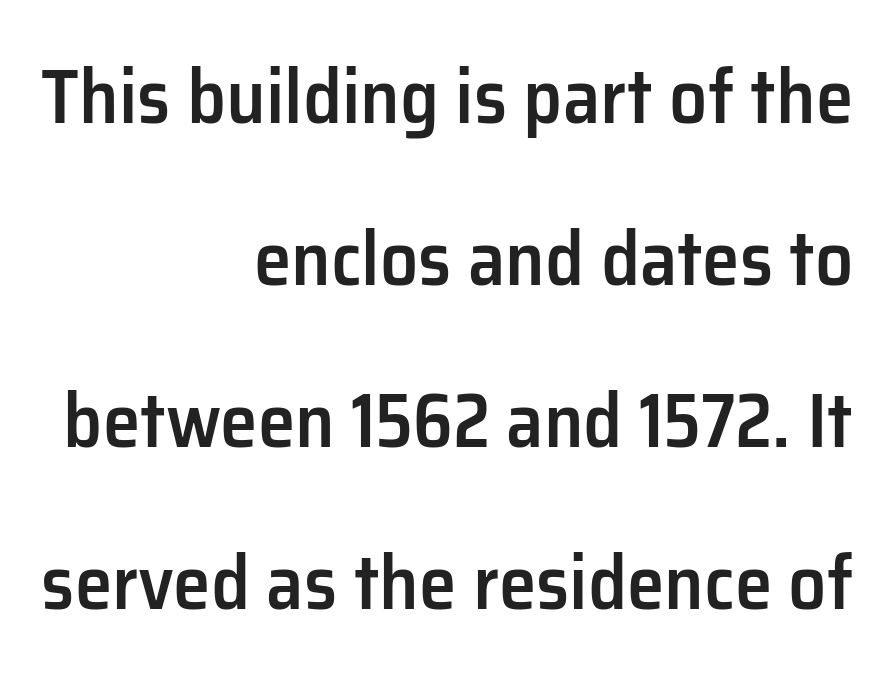
The image shows 76 px semibold sans-serif type, upright; set right-aligned, loose line spacing (2.13x), normal letter spacing, not underlined; low stroke contrast and a medium x-height.
